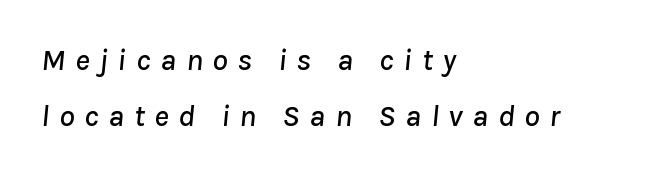
Q: Is the text italic (slanted)? A: Yes, it leans right by about 8 degrees.
Q: Is the text underlined? A: No.
Q: How is the paragraph aligned? A: Left-aligned.
Q: Is the spacing between letters normal or unusually wide? A: Unusually wide.
Q: Width (condensed, normal, or wide)? A: Normal.
Q: Stroke contrast? A: Low.
Q: x-height? A: Medium.
Q: Monospaced? A: No.
